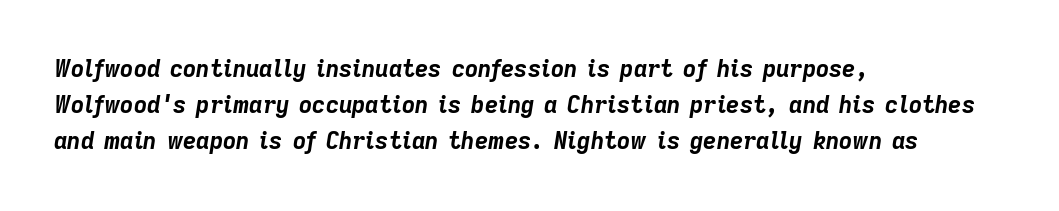
Q: Is the text bold? A: Yes.
Q: Is the text italic (slanted)? A: Yes, it leans right by about 9 degrees.
Q: Is the text underlined? A: No.
Q: How is the paragraph aligned? A: Left-aligned.
Q: Is the spacing between letters normal or unusually wide? A: Normal.
Q: Is the spacing between lines tight, normal or loose? A: Normal.
